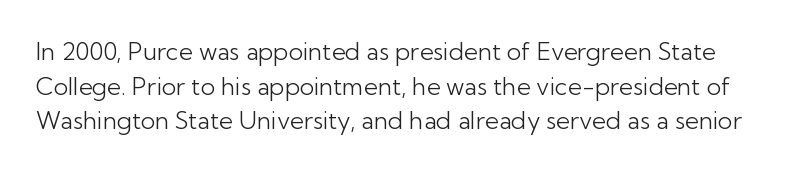
{"italic": "no", "bold": "no", "underline": "no", "line_spacing": "normal", "line_spacing_ratio": 1.44, "letter_spacing": "normal", "letter_spacing_em": 0.0, "glyph_px": 24}
